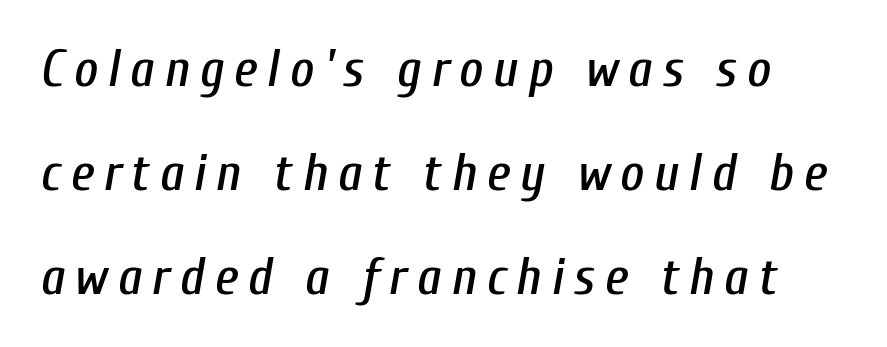
The image shows 52 px condensed type, italic (leaning right); set loose line spacing (2.0x), not underlined; low stroke contrast and a medium x-height.
